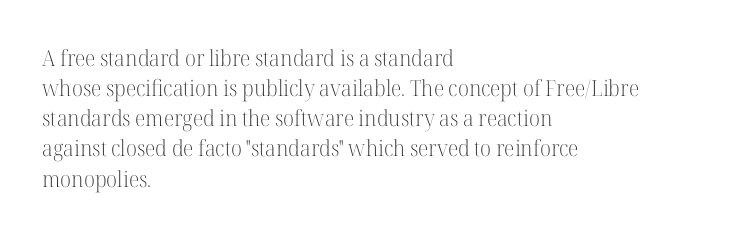
The letterforms sit shoulder to shoulder at normal distance. The space directly below the letters is spotless. Counters stay open thanks to moderate or lighter strokes. The vertical gap from one line to the next is medium. Ascenders rise straight up at ninety degrees. The ragged edge is on the right, which tells us the setting is flush left.
